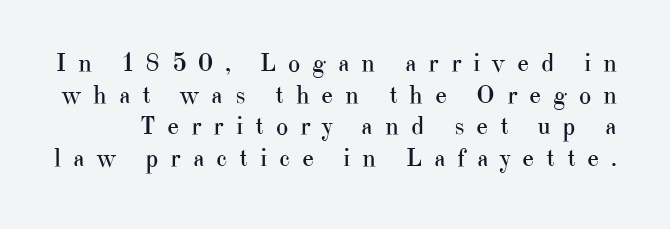
{"italic": "no", "bold": "no", "underline": "no", "line_spacing_ratio": 1.22, "letter_spacing": "wide", "letter_spacing_em": 0.45, "glyph_px": 26}
